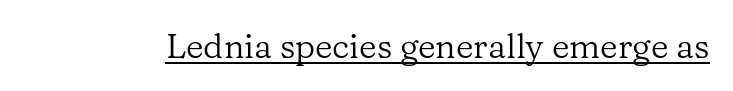
{"serif": "yes", "italic": "no", "bold": "no", "weight": "regular", "width": "normal", "stroke_contrast": "low", "x_height": "medium", "monospaced": "no", "underline": "yes", "letter_spacing": "normal", "letter_spacing_em": 0.0, "glyph_px": 34}
